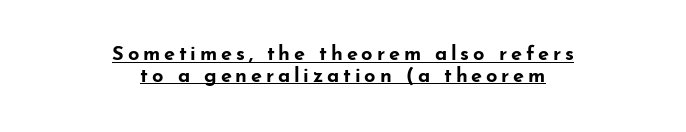
{"italic": "no", "bold": "yes", "underline": "yes", "align": "center", "line_spacing": "tight", "line_spacing_ratio": 1.08, "glyph_px": 20}
